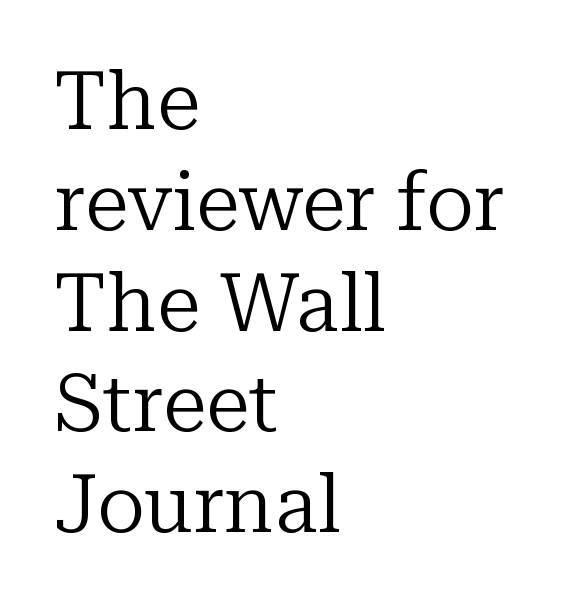
The image shows 80 px regular-weight serif type, upright; set left-aligned, normal line spacing (1.26x), normal letter spacing, not underlined; low stroke contrast and a medium x-height.
